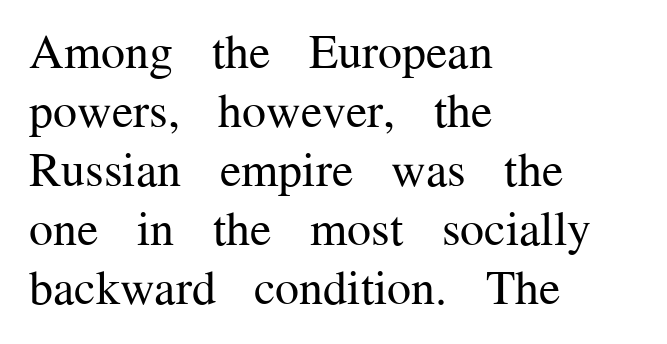
The image shows 48 px regular-weight serif type, upright; set left-aligned, line spacing 1.23x, normal letter spacing, not underlined; medium stroke contrast and a medium x-height.
